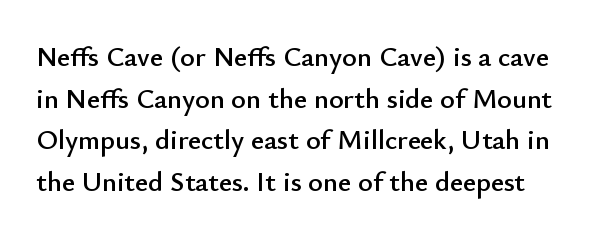
The image shows 28 px sans-serif type, upright; set normal line spacing (1.49x), normal letter spacing, not underlined; low stroke contrast and a small x-height.
